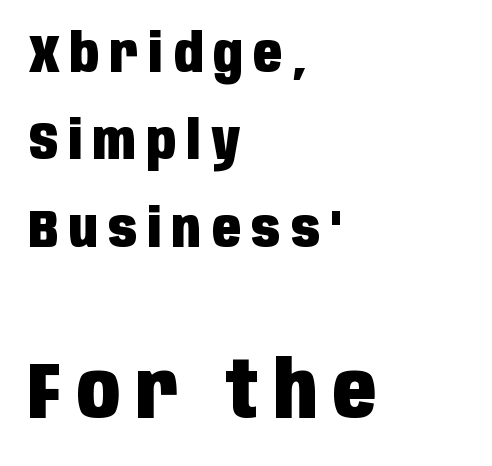
The passage shown is typeset with a sans-serif family. The glyphs have the mass of a bold cut. Think of a printed novel: that variable character pitch is what you see here. Visually, the bottom section dominates because its glyphs are scaled up. Any mark beneath the type? The region is blank. Each new line begins a customary step beneath the previous one.
